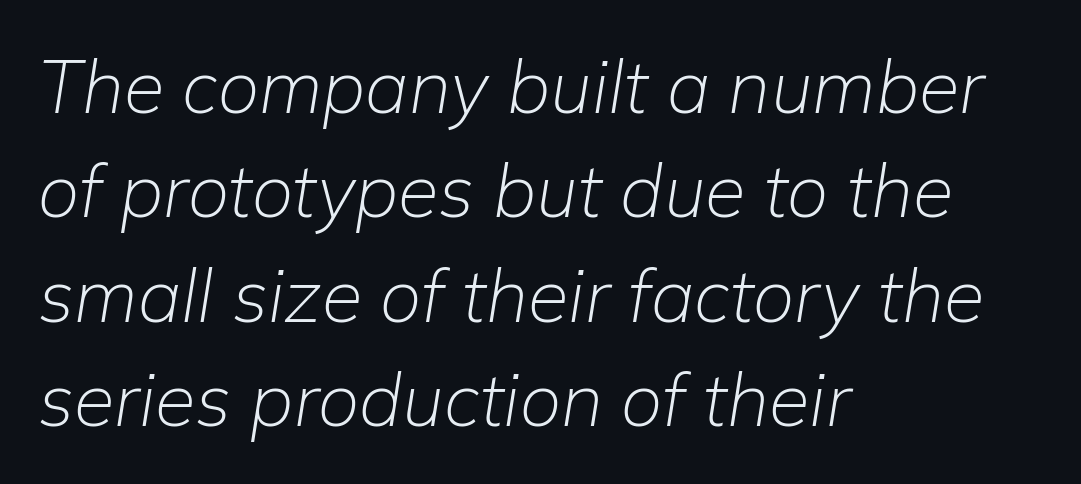
Q: Is the text bold? A: No.
Q: Is the text italic (slanted)? A: Yes, it leans right by about 9 degrees.
Q: Is the text underlined? A: No.
Q: How is the paragraph aligned? A: Left-aligned.
Q: Is the spacing between letters normal or unusually wide? A: Normal.
Q: Is the spacing between lines tight, normal or loose? A: Normal.
Q: Width (condensed, normal, or wide)? A: Normal.
Q: Stroke contrast? A: Low.
Q: x-height? A: Medium.
Q: Monospaced? A: No.
